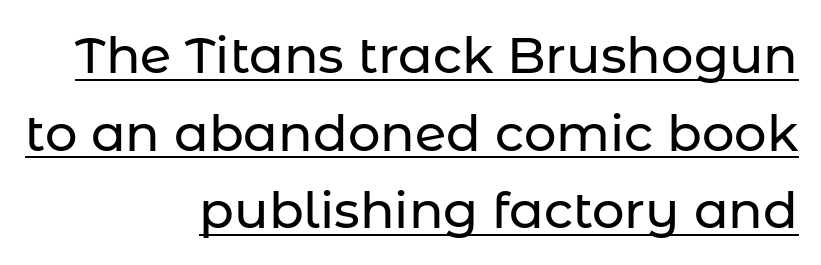
{"serif": "no", "italic": "no", "width": "normal", "stroke_contrast": "low", "x_height": "medium", "monospaced": "no", "underline": "yes", "align": "right", "line_spacing": "normal", "line_spacing_ratio": 1.52, "letter_spacing": "normal", "letter_spacing_em": 0.0, "glyph_px": 51}
